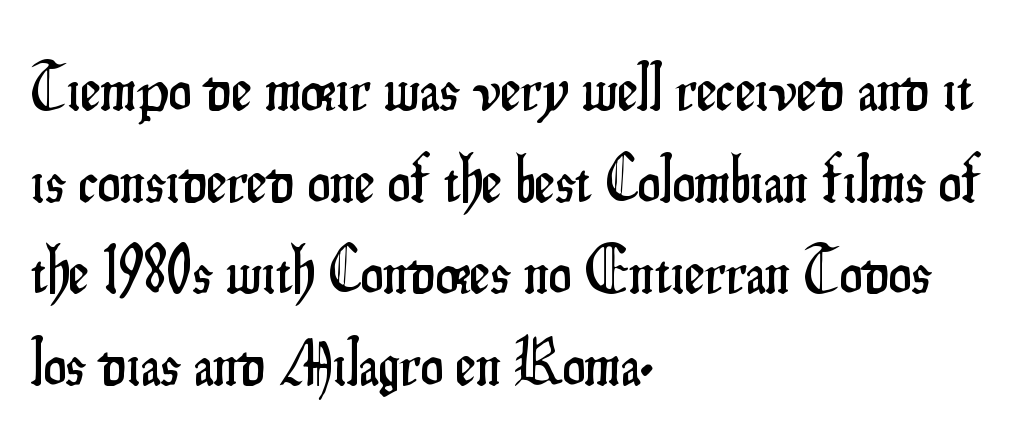
{"serif": "no", "italic": "no", "width": "condensed", "stroke_contrast": "low", "x_height": "small", "monospaced": "no", "underline": "no", "align": "left", "line_spacing": "normal", "line_spacing_ratio": 1.43, "letter_spacing": "normal", "letter_spacing_em": 0.0, "glyph_px": 64}
